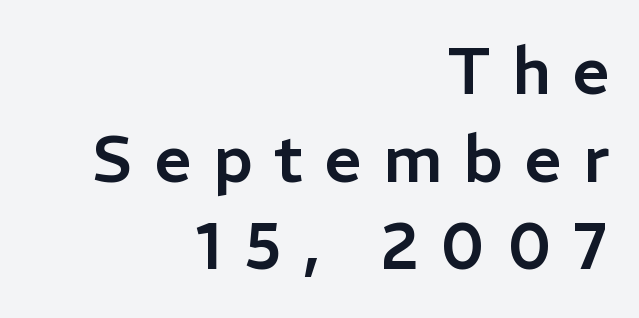
The image shows 65 px sans-serif type, upright; set right-aligned, normal line spacing (1.35x), unusually wide letter spacing (+0.33 em), not underlined; low stroke contrast and a medium x-height.
